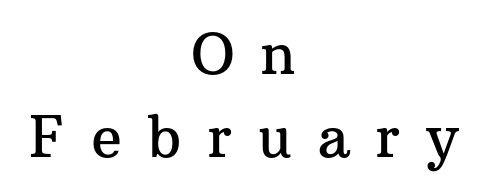
Q: Is the text italic (slanted)? A: No, it is upright.
Q: Is the typeface a serif or a sans-serif typeface? A: Serif.
Q: Is the text underlined? A: No.
Q: How is the paragraph aligned? A: Centered.
Q: Is the spacing between letters normal or unusually wide? A: Unusually wide.
Q: Is the spacing between lines tight, normal or loose? A: Normal.
Q: Width (condensed, normal, or wide)? A: Normal.
Q: Stroke contrast? A: Medium.
Q: x-height? A: Medium.
Q: Monospaced? A: No.
